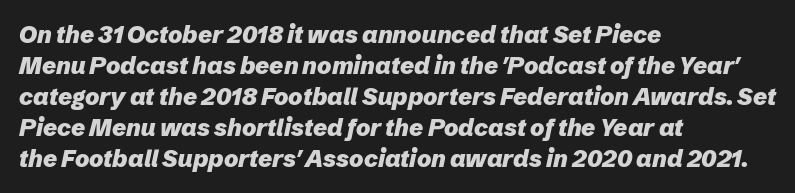
Reading down the column, the eye jumps a familiar distance to each next line. The words here are not underlined. A classic flush-left, rag-right setting is used for this passage. The sample has been set heavy, in full bold.
